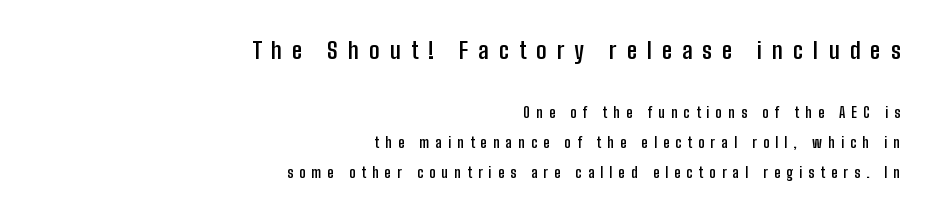
{"italic": "no", "bold": "yes", "underline": "no", "align": "right", "line_spacing": "loose", "line_spacing_ratio": 2.14, "letter_spacing": "wide", "letter_spacing_em": 0.44, "larger_block": "first", "size_ratio": 1.64, "glyph_px": 23}
